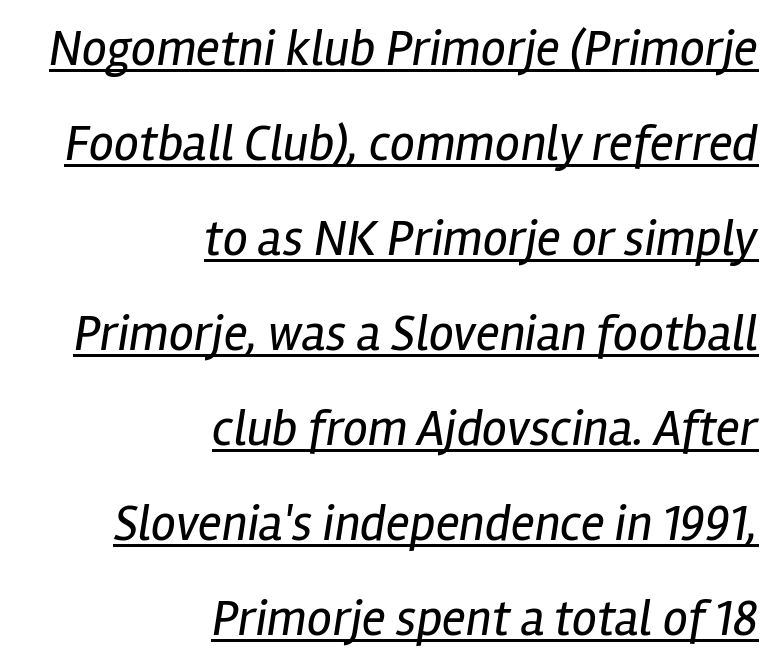
The letterforms sit shoulder to shoulder at normal distance. Spacing verdict: proportional, widths tailored to each character. Leading: increased. Every character sits at an angle, as italics do. Caption: multi-line text, flush right, ragged left. The typesetter has applied underlining to the passage shown.
